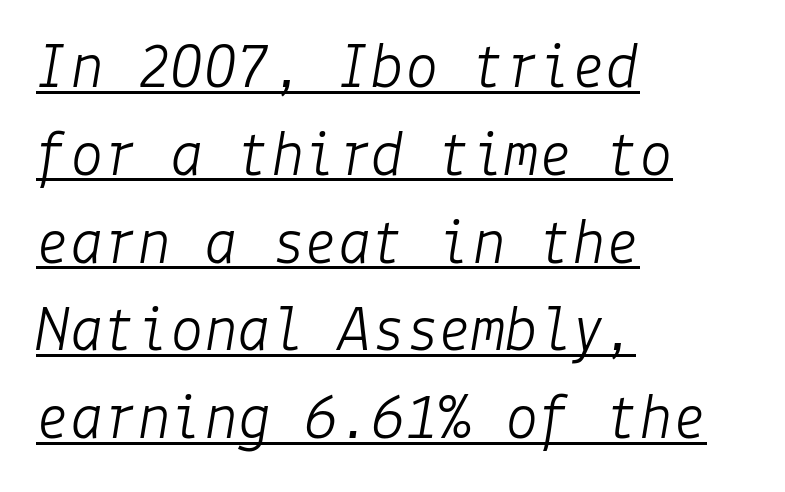
Q: Is the text bold? A: No.
Q: Is the text italic (slanted)? A: Yes, it leans right by about 9 degrees.
Q: Is the text underlined? A: Yes.
Q: How is the paragraph aligned? A: Left-aligned.
Q: Is the spacing between letters normal or unusually wide? A: Normal.
Q: Is the spacing between lines tight, normal or loose? A: Normal.
Q: Width (condensed, normal, or wide)? A: Normal.
Q: Stroke contrast? A: Low.
Q: x-height? A: Medium.
